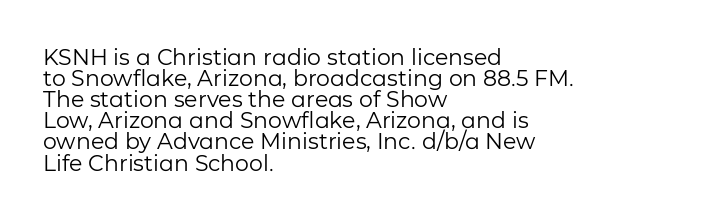
The image shows 22 px text type, upright; set left-aligned, tight line spacing (0.96x), normal letter spacing, not underlined.
